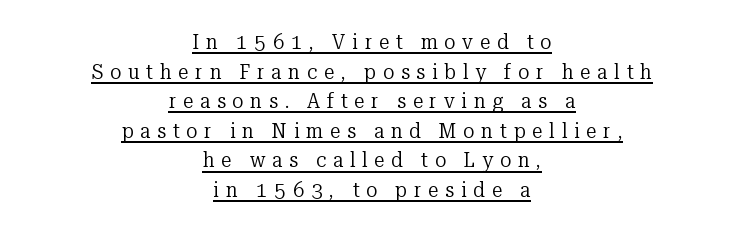
Vertical spacing — default. A continuous stroke trails under the words, as in a hyperlink. There is plenty of visible air inserted between adjacent glyphs. Do the letters lean? They stand straight. Weight: not bold — regular or lighter.
